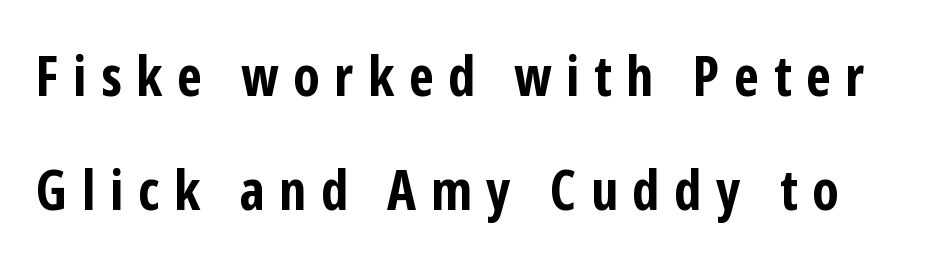
This rendering employs a face without finishing strokes, i.e., a sans-serif. Glance below the letters and you will spot only blank space. In terms of leading, this rendering errs on the spacious side. The letterforms stand isolated, each surrounded by extra space. Bold? Absolutely — the strokes are thick and heavy.
